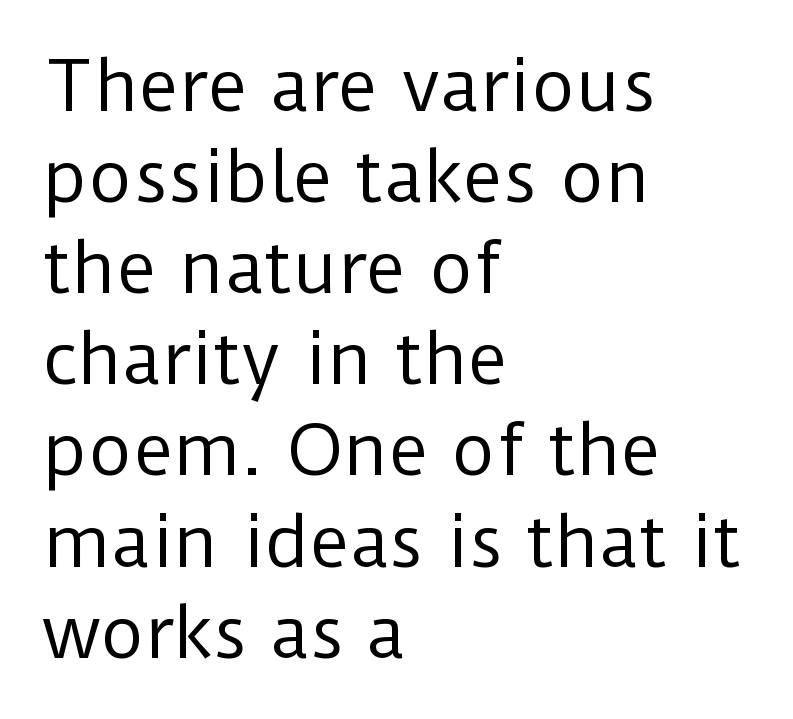
{"serif": "no", "italic": "no", "bold": "no", "weight": "regular", "width": "normal", "stroke_contrast": "low", "x_height": "medium", "monospaced": "no", "underline": "no", "align": "left", "line_spacing": "normal", "line_spacing_ratio": 1.34, "letter_spacing": "normal", "letter_spacing_em": 0.0, "glyph_px": 68}
